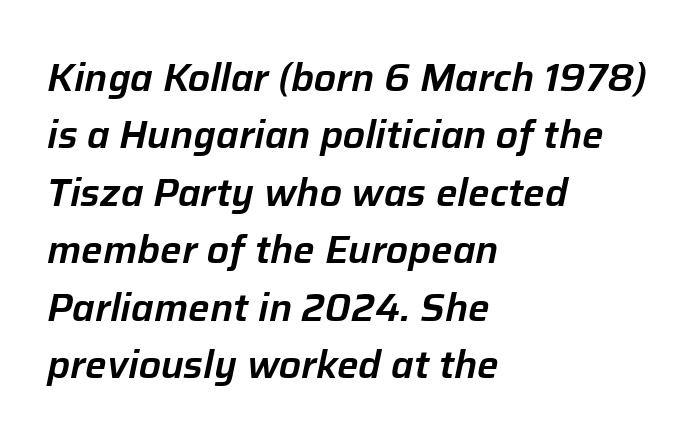
The letters sit at their default tracking, neither squeezed nor spread. The text block is weighted toward the left margin, trailing off unevenly rightward. The vertical gap from one line to the next is medium. Slanted lettering throughout. Letters rest on an invisible, unmarked baseline.
